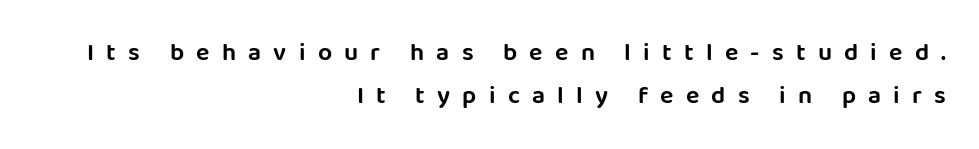
Posture: straight, roman, zero tilt. In terms of letterspacing, this is a distinctly airy, spread setting. All the whitespace from short lines collects on the left. Rule under the text: the space is simply empty.
